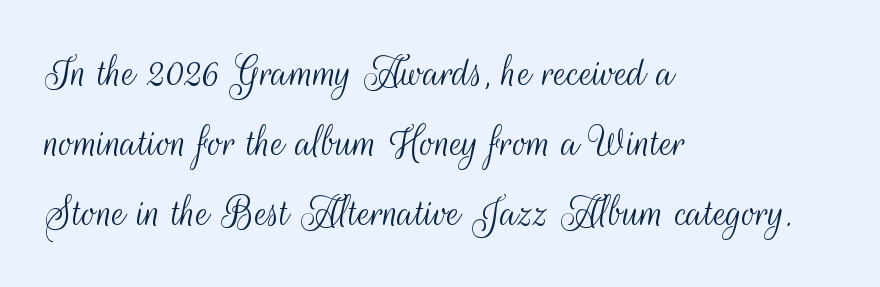
Q: Is the text bold? A: No.
Q: Is the text italic (slanted)? A: Yes.
Q: Is the typeface a serif or a sans-serif typeface? A: Sans-serif.
Q: Is the text underlined? A: No.
Q: How is the paragraph aligned? A: Left-aligned.
Q: Is the spacing between letters normal or unusually wide? A: Normal.
Q: Is the spacing between lines tight, normal or loose? A: Normal.
Q: Width (condensed, normal, or wide)? A: Condensed.
Q: Stroke contrast? A: Medium.
Q: x-height? A: Small.
Q: Monospaced? A: No.
